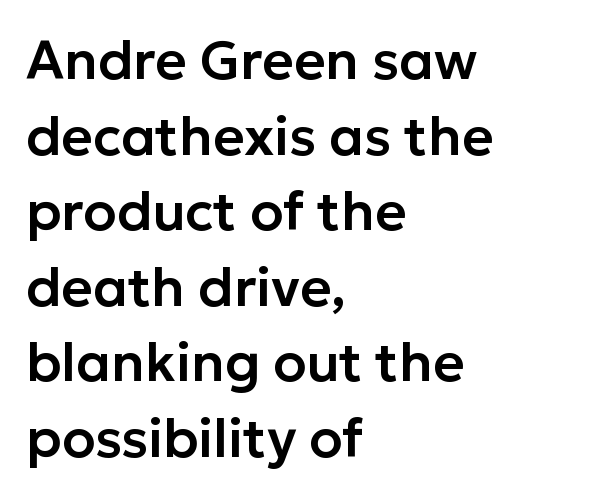
{"serif": "no", "italic": "no", "width": "normal", "stroke_contrast": "low", "x_height": "medium", "monospaced": "no", "underline": "no", "align": "left", "line_spacing": "normal", "line_spacing_ratio": 1.4, "letter_spacing": "normal", "letter_spacing_em": 0.0, "glyph_px": 54}
